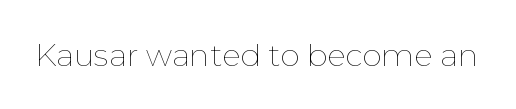
{"italic": "no", "bold": "no", "weight": "thin", "width": "normal", "stroke_contrast": "low", "x_height": "medium", "monospaced": "no", "underline": "no", "letter_spacing": "normal", "letter_spacing_em": 0.0, "glyph_px": 31}
